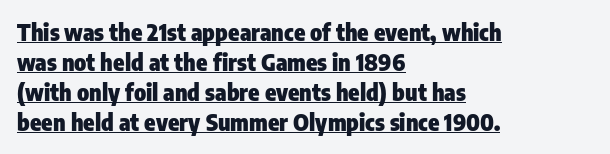
{"italic": "no", "bold": "yes", "underline": "yes", "align": "left", "line_spacing": "normal", "line_spacing_ratio": 1.3, "letter_spacing": "normal", "letter_spacing_em": 0.0, "glyph_px": 23}
